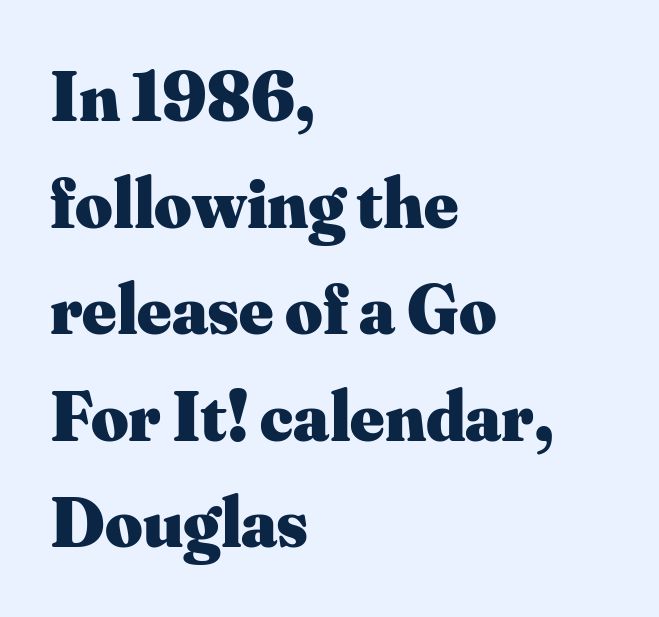
Q: Is the text bold? A: Yes.
Q: Is the text italic (slanted)? A: No, it is upright.
Q: Is the typeface a serif or a sans-serif typeface? A: Serif.
Q: Is the text underlined? A: No.
Q: How is the paragraph aligned? A: Left-aligned.
Q: Is the spacing between letters normal or unusually wide? A: Normal.
Q: Is the spacing between lines tight, normal or loose? A: Normal.
Q: Width (condensed, normal, or wide)? A: Normal.
Q: Stroke contrast? A: Medium.
Q: x-height? A: Small.
Q: Monospaced? A: No.
